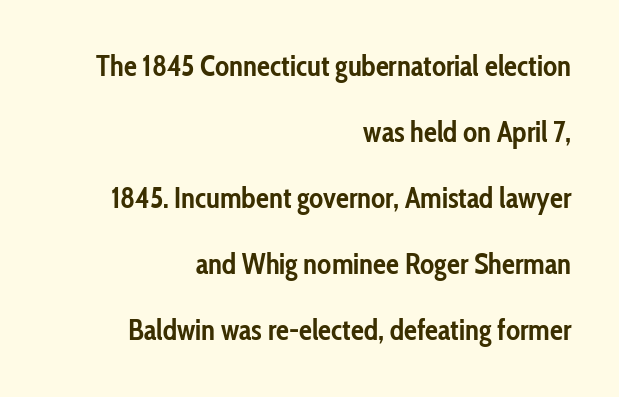
Notice how the stems are strictly vertical — no italics here. On the weight axis this lands at bold, roughly 700. In CSS terms this would be text-align: right. Line spacing here is loose. Typographically, this falls in the sans-serif category. The letters sit at their default tracking, neither squeezed nor spread.
